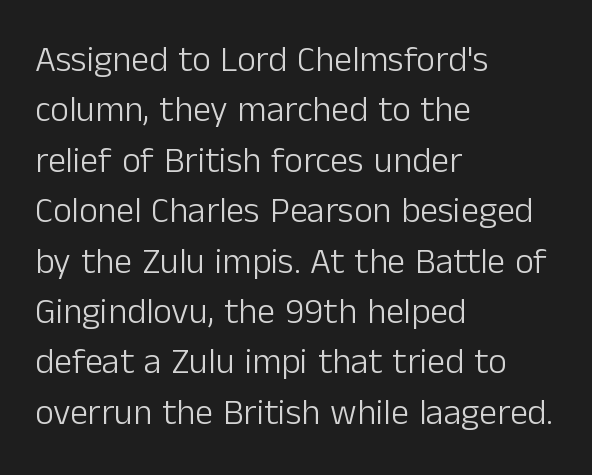
{"serif": "no", "italic": "no", "bold": "no", "weight": "light", "width": "normal", "stroke_contrast": "low", "x_height": "medium", "monospaced": "no", "underline": "no", "align": "left", "line_spacing": "normal", "line_spacing_ratio": 1.4, "letter_spacing": "normal", "letter_spacing_em": 0.0, "glyph_px": 36}
